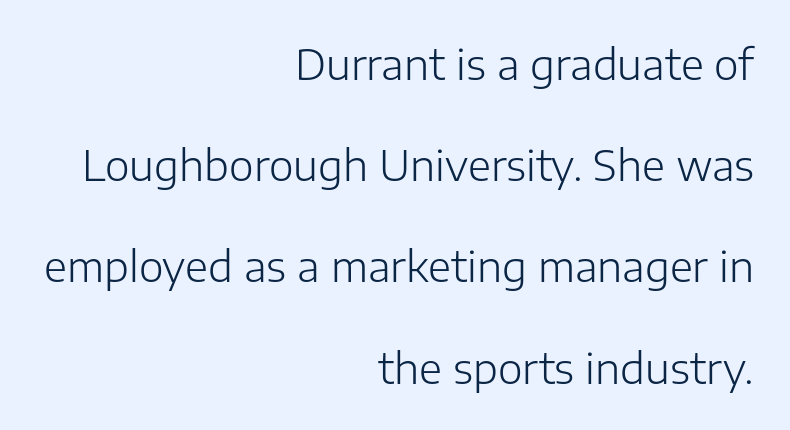
Q: Is the text bold? A: No.
Q: Is the text italic (slanted)? A: No, it is upright.
Q: Is the typeface a serif or a sans-serif typeface? A: Sans-serif.
Q: Is the text underlined? A: No.
Q: How is the paragraph aligned? A: Right-aligned.
Q: Is the spacing between letters normal or unusually wide? A: Normal.
Q: Is the spacing between lines tight, normal or loose? A: Loose.
Q: Width (condensed, normal, or wide)? A: Normal.
Q: Stroke contrast? A: Low.
Q: x-height? A: Medium.
Q: Monospaced? A: No.
